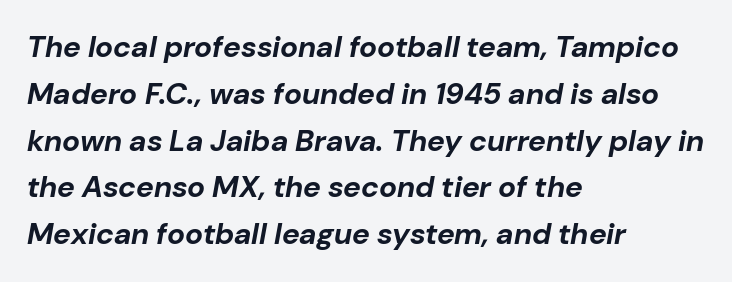
The image shows 30 px bold type, italic (leaning right); set left-aligned, normal line spacing (1.56x), normal letter spacing, not underlined; low stroke contrast and a medium x-height.
